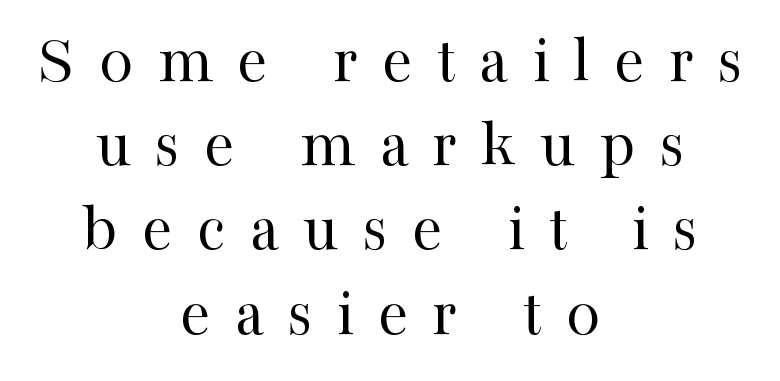
The image shows 69 px regular-weight serif type, upright; set centered, line spacing 1.22x, unusually wide letter spacing (+0.35 em), not underlined; high stroke contrast and a medium x-height.
